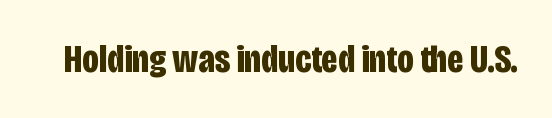
The image shows 39 px bold, condensed sans-serif type, upright; set normal letter spacing, not underlined; low stroke contrast and a large x-height.
